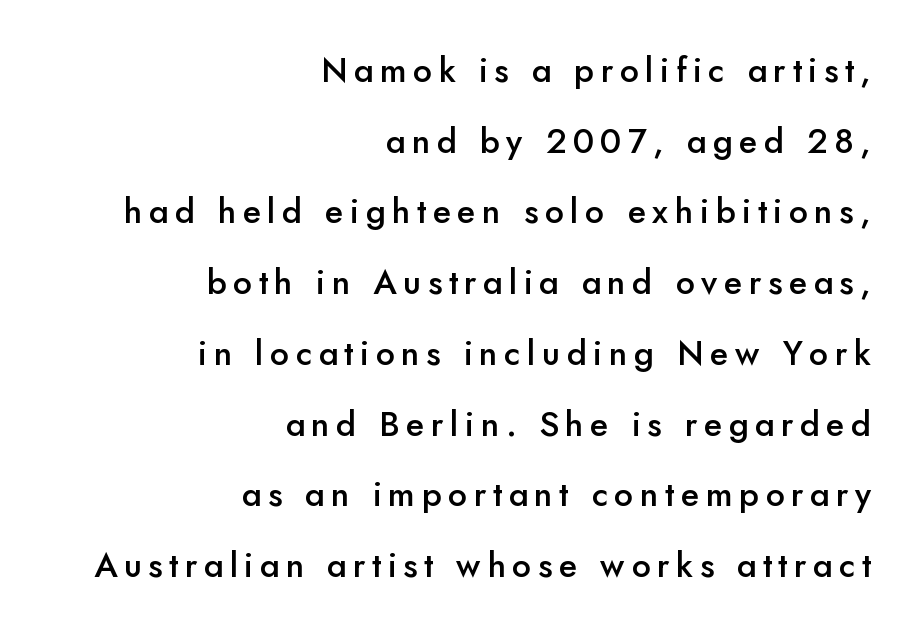
Interline gaps are noticeably wide in this sample. Proportional: the letters do not fall into vertical columns. Only glyphs here, with clear space below each row. Notice the strokes are somewhat thickened but not fully heavy: this is a semibold. The text block is weighted toward the right margin, trailing off unevenly leftward. Is there any slant? The stems are plumb.
